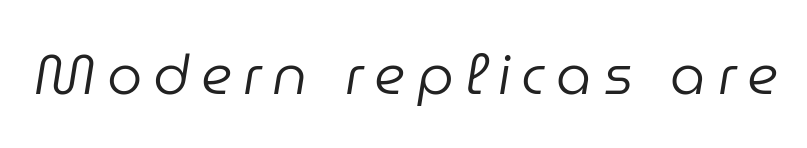
Weight: regular or lighter. Tracking value appears strongly positive — letters spread wide. Here the designer chose a conventional face with non-uniform glyph widths. Check under the words: just untouched page. An italicized treatment has been applied to the whole sample.
